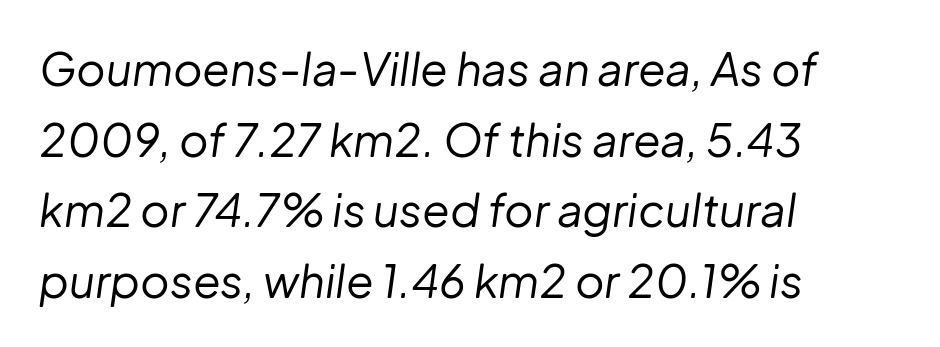
Q: Is the text bold? A: No.
Q: Is the text italic (slanted)? A: Yes, it leans right by about 8 degrees.
Q: Is the text underlined? A: No.
Q: How is the paragraph aligned? A: Left-aligned.
Q: Is the spacing between letters normal or unusually wide? A: Normal.
Q: Is the spacing between lines tight, normal or loose? A: Normal.
Q: Width (condensed, normal, or wide)? A: Normal.
Q: Stroke contrast? A: Low.
Q: x-height? A: Medium.
Q: Monospaced? A: No.
